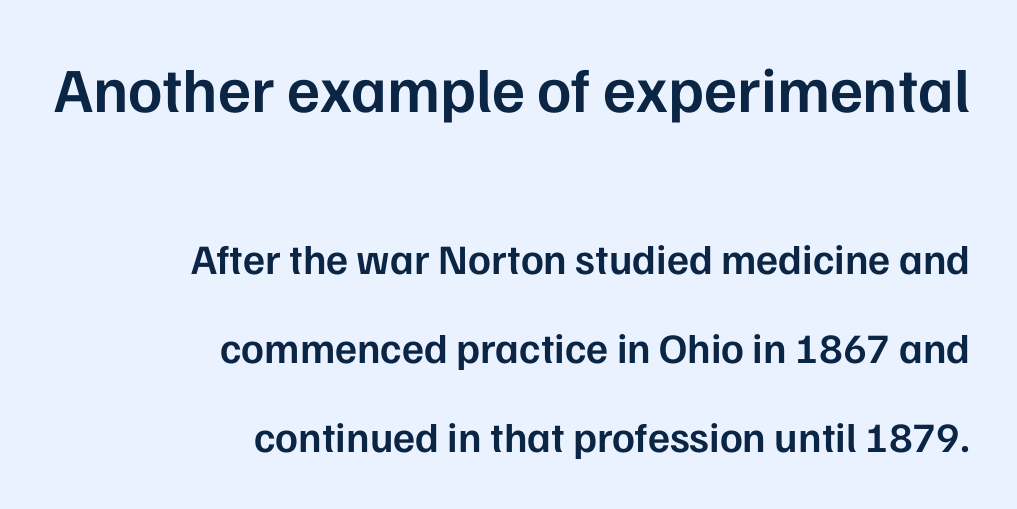
Q: Is the text bold? A: Semi-bold.
Q: Is the text italic (slanted)? A: No, it is upright.
Q: Is the typeface a serif or a sans-serif typeface? A: Sans-serif.
Q: Is the text underlined? A: No.
Q: How is the paragraph aligned? A: Right-aligned.
Q: Is the spacing between letters normal or unusually wide? A: Normal.
Q: Is the spacing between lines tight, normal or loose? A: Loose.
Q: Which block of text is set in a larger size, the first (top) or the second (bottom)? A: The first (top) one.
Q: Width (condensed, normal, or wide)? A: Normal.
Q: Stroke contrast? A: Low.
Q: x-height? A: Medium.
Q: Monospaced? A: No.
